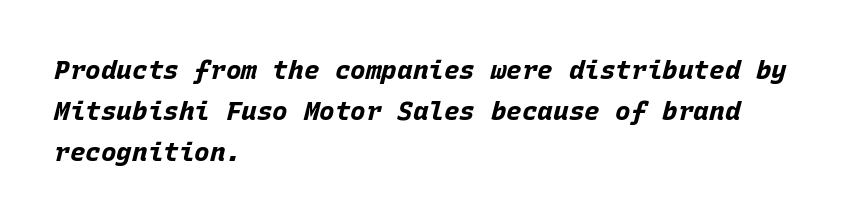
{"italic": "yes", "lean": "right", "slant_degrees": 15, "bold": "yes", "underline": "no", "align": "left", "line_spacing": "normal", "line_spacing_ratio": 1.57, "letter_spacing": "normal", "letter_spacing_em": 0.0, "glyph_px": 26}
